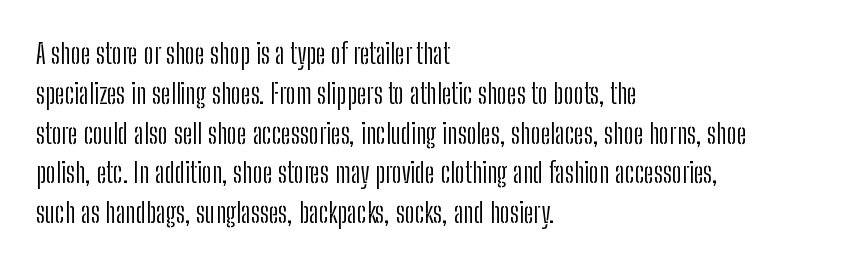
Q: Is the text bold? A: No.
Q: Is the text italic (slanted)? A: No, it is upright.
Q: Is the typeface a serif or a sans-serif typeface? A: Sans-serif.
Q: Is the text underlined? A: No.
Q: How is the paragraph aligned? A: Left-aligned.
Q: Is the spacing between letters normal or unusually wide? A: Normal.
Q: Is the spacing between lines tight, normal or loose? A: Normal.
Q: Width (condensed, normal, or wide)? A: Condensed.
Q: Stroke contrast? A: Low.
Q: x-height? A: Medium.
Q: Monospaced? A: No.
